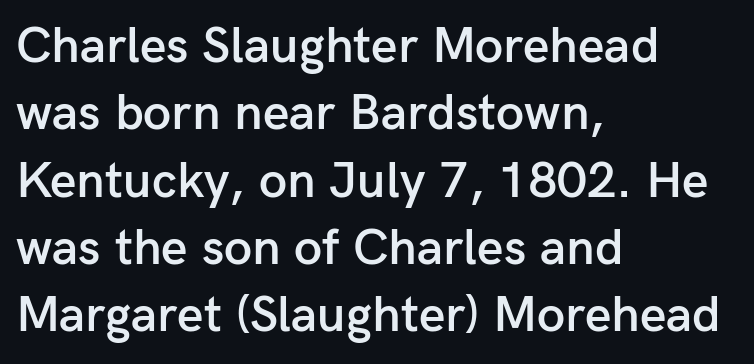
Q: Is the text bold? A: Semi-bold.
Q: Is the text italic (slanted)? A: No, it is upright.
Q: Is the typeface a serif or a sans-serif typeface? A: Sans-serif.
Q: Is the text underlined? A: No.
Q: How is the paragraph aligned? A: Left-aligned.
Q: Is the spacing between letters normal or unusually wide? A: Normal.
Q: Is the spacing between lines tight, normal or loose? A: Normal.
Q: Width (condensed, normal, or wide)? A: Normal.
Q: Stroke contrast? A: Low.
Q: x-height? A: Medium.
Q: Monospaced? A: No.
